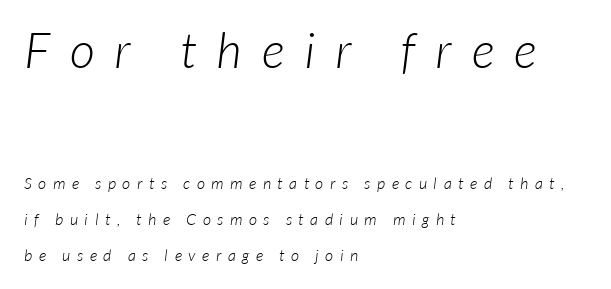
Q: Is the text bold? A: No.
Q: Is the typeface a serif or a sans-serif typeface? A: Sans-serif.
Q: Is the text underlined? A: No.
Q: How is the paragraph aligned? A: Left-aligned.
Q: Is the spacing between letters normal or unusually wide? A: Unusually wide.
Q: Is the spacing between lines tight, normal or loose? A: Loose.
Q: Which block of text is set in a larger size, the first (top) or the second (bottom)? A: The first (top) one.
Q: Width (condensed, normal, or wide)? A: Normal.
Q: Stroke contrast? A: Low.
Q: x-height? A: Medium.
Q: Monospaced? A: No.
